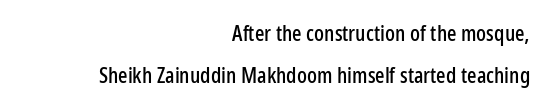
Q: Is the text italic (slanted)? A: No, it is upright.
Q: Is the text underlined? A: No.
Q: How is the paragraph aligned? A: Right-aligned.
Q: Is the spacing between letters normal or unusually wide? A: Normal.
